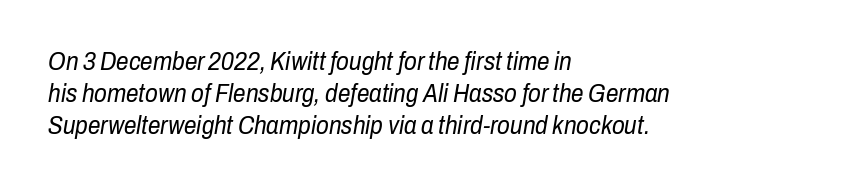
{"italic": "yes", "lean": "right", "slant_degrees": 10, "bold": "no", "underline": "no", "align": "left", "line_spacing": "normal", "line_spacing_ratio": 1.29, "letter_spacing": "normal", "letter_spacing_em": 0.0, "glyph_px": 25}
